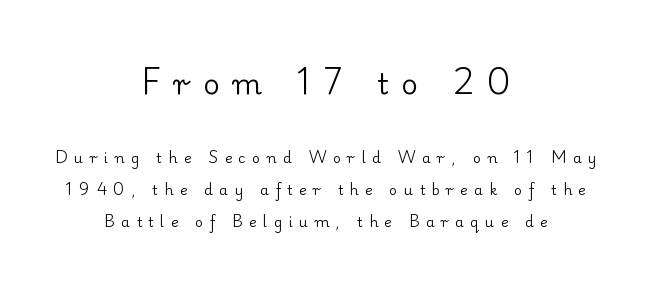
Q: Is the text bold? A: No.
Q: Is the text italic (slanted)? A: No, it is upright.
Q: Is the typeface a serif or a sans-serif typeface? A: Serif.
Q: Is the text underlined? A: No.
Q: How is the paragraph aligned? A: Centered.
Q: Is the spacing between letters normal or unusually wide? A: Unusually wide.
Q: Is the spacing between lines tight, normal or loose? A: Loose.
Q: Which block of text is set in a larger size, the first (top) or the second (bottom)? A: The first (top) one.
Q: Width (condensed, normal, or wide)? A: Normal.
Q: Stroke contrast? A: Low.
Q: x-height? A: Small.
Q: Monospaced? A: No.
